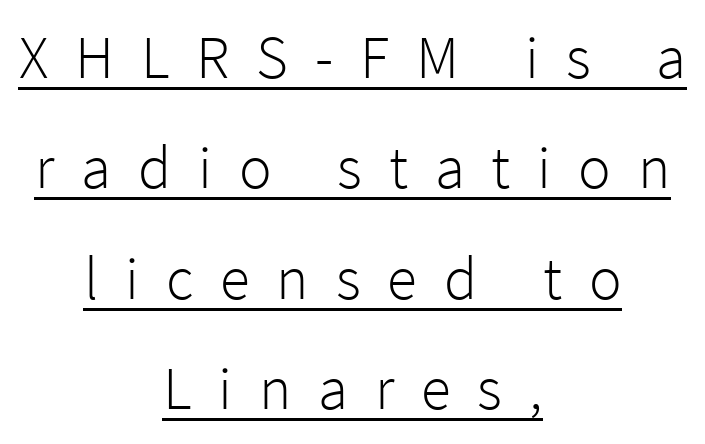
Vertical strokes here are truly vertical. What decoration does the sample have? An underline. In terms of letterform style, serifs are entirely absent. The tracking jumps out immediately: characters are airy and widely separated.
